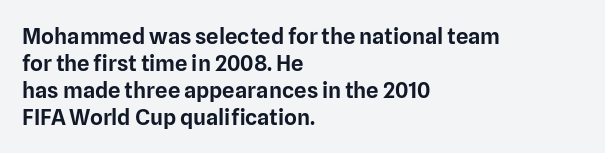
Q: Is the text italic (slanted)? A: No, it is upright.
Q: Is the text underlined? A: No.
Q: How is the paragraph aligned? A: Left-aligned.
Q: Is the spacing between letters normal or unusually wide? A: Normal.
